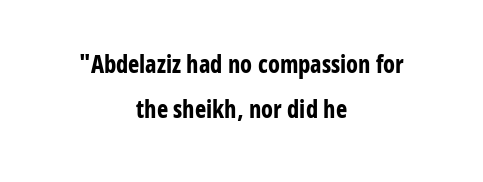
Q: Is the text bold? A: Yes.
Q: Is the text italic (slanted)? A: No, it is upright.
Q: Is the text underlined? A: No.
Q: How is the paragraph aligned? A: Centered.
Q: Is the spacing between letters normal or unusually wide? A: Normal.
